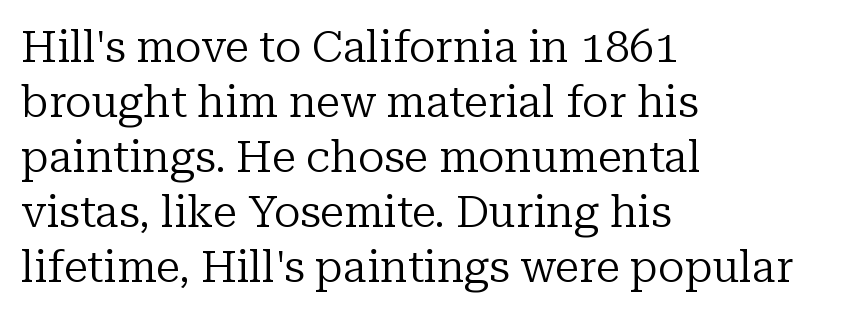
{"serif": "yes", "italic": "no", "bold": "no", "weight": "regular", "width": "normal", "stroke_contrast": "low", "x_height": "medium", "monospaced": "no", "underline": "no", "align": "left", "line_spacing": "normal", "line_spacing_ratio": 1.25, "letter_spacing": "normal", "letter_spacing_em": 0.0, "glyph_px": 44}
